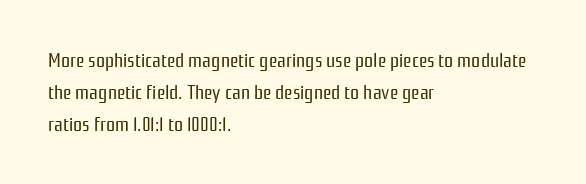
Caption: standard tracking, unaltered. The line-height multiplier appears to be the usual default. Type without underlining. This sample uses an upright cut, with every glyph sitting square on the baseline. This rendering uses left alignment, leaving the right contour irregular. The characters are drawn with everyday or finer stroke widths.
